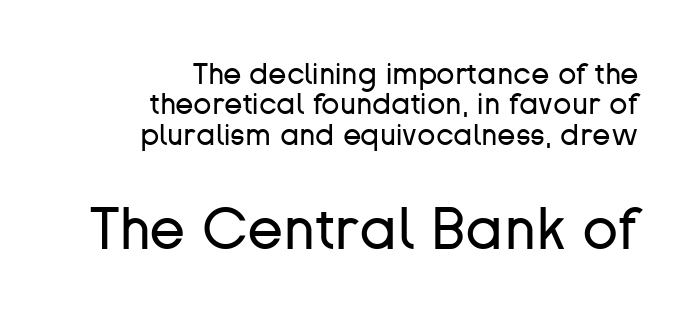
{"serif": "no", "italic": "no", "bold": "no", "weight": "regular", "width": "normal", "stroke_contrast": "low", "x_height": "medium", "monospaced": "no", "underline": "no", "align": "right", "line_spacing": "tight", "line_spacing_ratio": 1.01, "letter_spacing": "normal", "letter_spacing_em": 0.0, "larger_block": "second", "size_ratio": 1.97, "glyph_px": 59}
